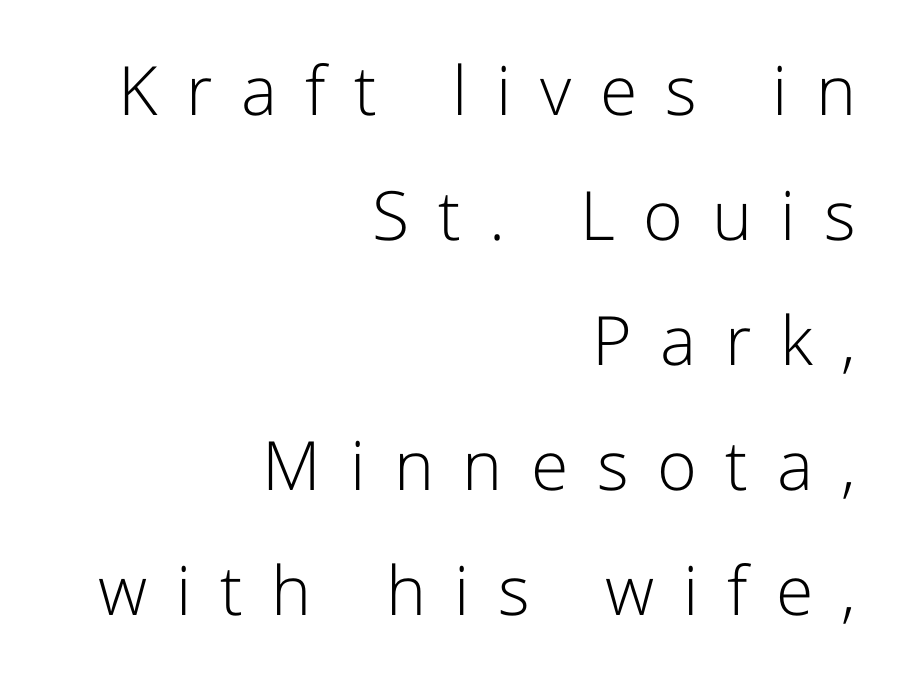
Q: Is the text bold? A: No.
Q: Is the text italic (slanted)? A: No, it is upright.
Q: Is the typeface a serif or a sans-serif typeface? A: Sans-serif.
Q: Is the text underlined? A: No.
Q: How is the paragraph aligned? A: Right-aligned.
Q: Is the spacing between letters normal or unusually wide? A: Unusually wide.
Q: Width (condensed, normal, or wide)? A: Normal.
Q: Stroke contrast? A: Low.
Q: x-height? A: Medium.
Q: Monospaced? A: No.
